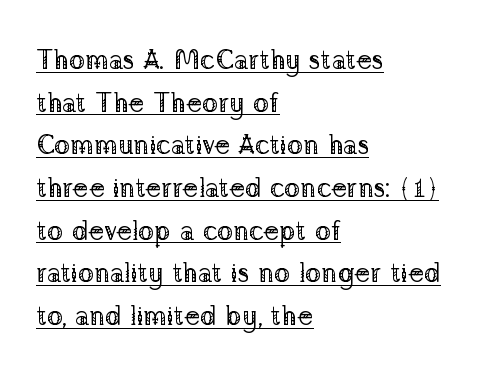
Q: Is the text bold? A: No.
Q: Is the text italic (slanted)? A: No, it is upright.
Q: Is the text underlined? A: Yes.
Q: How is the paragraph aligned? A: Left-aligned.
Q: Is the spacing between letters normal or unusually wide? A: Normal.
Q: Is the spacing between lines tight, normal or loose? A: Normal.
